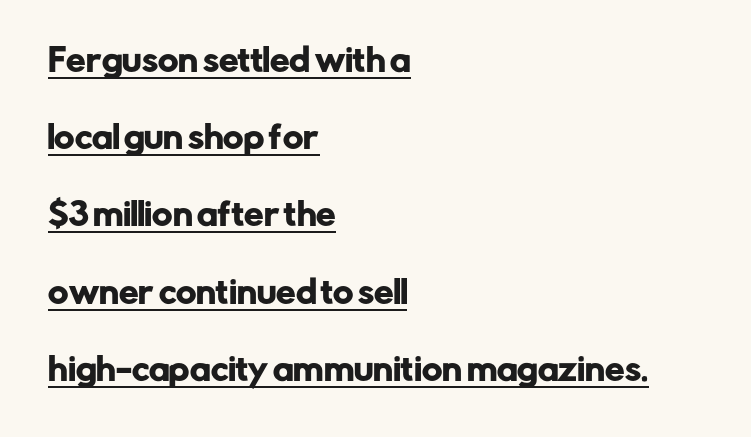
The image shows 31 px sans-serif type, upright; set left-aligned, loose line spacing (2.49x), normal letter spacing, underlined; low stroke contrast and a medium x-height.
